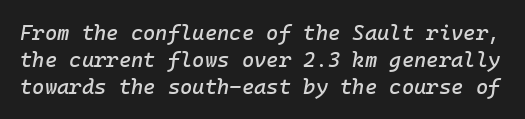
{"italic": "yes", "lean": "right", "slant_degrees": 10, "underline": "no", "line_spacing": "normal", "line_spacing_ratio": 1.28, "letter_spacing": "normal", "letter_spacing_em": 0.0, "glyph_px": 21}
